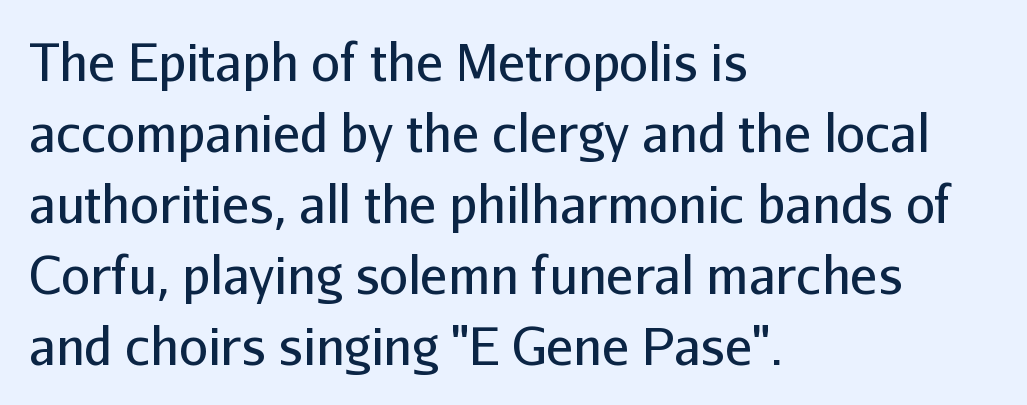
The image shows 51 px regular-weight sans-serif type, upright; set left-aligned, normal line spacing (1.39x), normal letter spacing, not underlined; low stroke contrast and a medium x-height.
